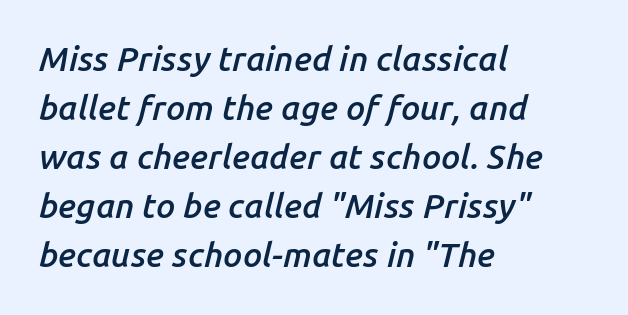
The image shows 34 px semibold type, italic (leaning right); set left-aligned, normal line spacing (1.44x), normal letter spacing, not underlined; low stroke contrast and a medium x-height.
